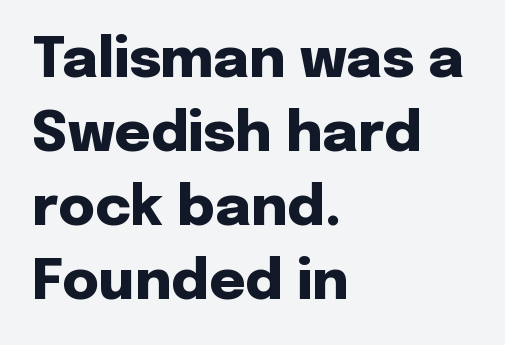
Clear beneath every line of the passage. Type style note: lacks serifs. Characters follow at the spacing the type designer built in. Strokes here are thick enough to call this a true bold. If you drew a ruler down the left edge, every line would touch it. Think of a printed novel: that variable character pitch is what you see here.
